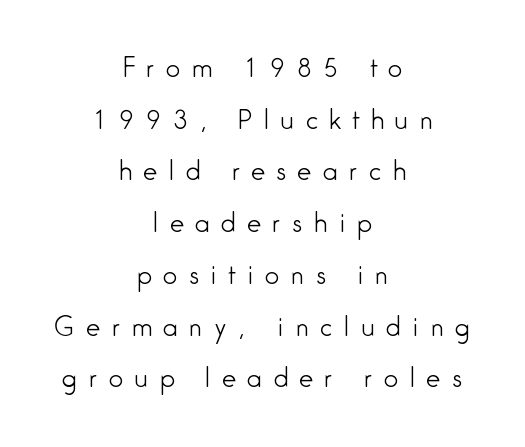
{"italic": "no", "bold": "no", "underline": "no", "align": "center", "line_spacing": "loose", "line_spacing_ratio": 2.07, "letter_spacing": "wide", "letter_spacing_em": 0.47, "glyph_px": 25}
